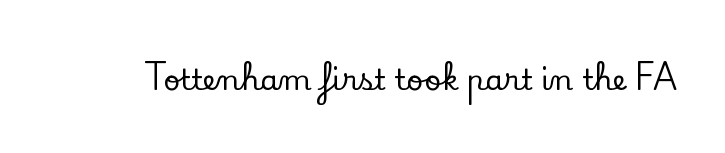
{"italic": "no", "width": "normal", "stroke_contrast": "low", "x_height": "small", "monospaced": "no", "underline": "no", "letter_spacing": "normal", "letter_spacing_em": 0.0, "glyph_px": 29}
